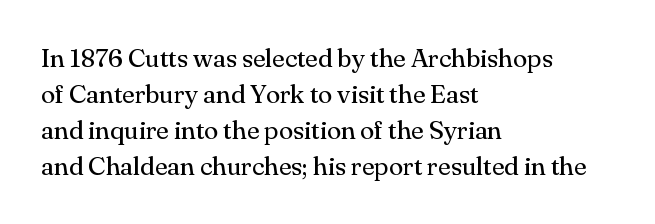
The image shows 26 px text type, upright; set left-aligned, normal line spacing (1.39x), normal letter spacing, not underlined.
